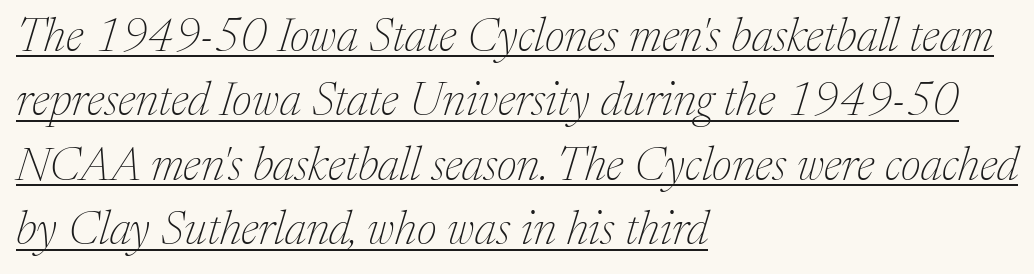
The image shows 47 px thin serif type, italic (leaning right); set left-aligned, normal line spacing (1.37x), normal letter spacing, underlined; medium stroke contrast and a medium x-height.
